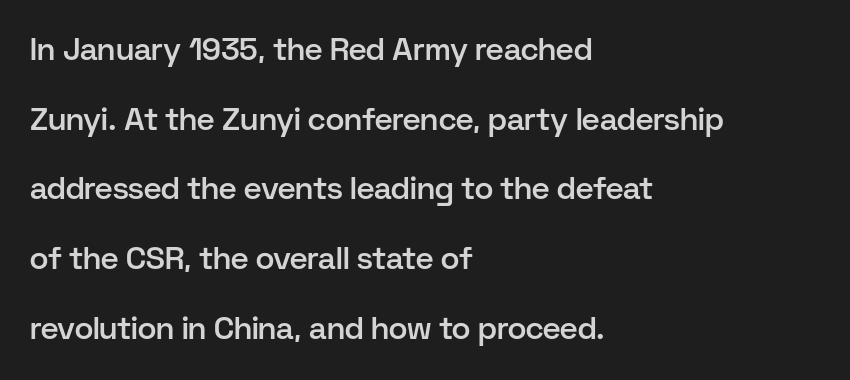
{"serif": "no", "italic": "no", "bold": "semi", "weight": "semibold", "width": "normal", "stroke_contrast": "low", "x_height": "medium", "monospaced": "no", "underline": "no", "align": "left", "line_spacing": "loose", "line_spacing_ratio": 2.25, "letter_spacing": "normal", "letter_spacing_em": 0.0, "glyph_px": 31}
